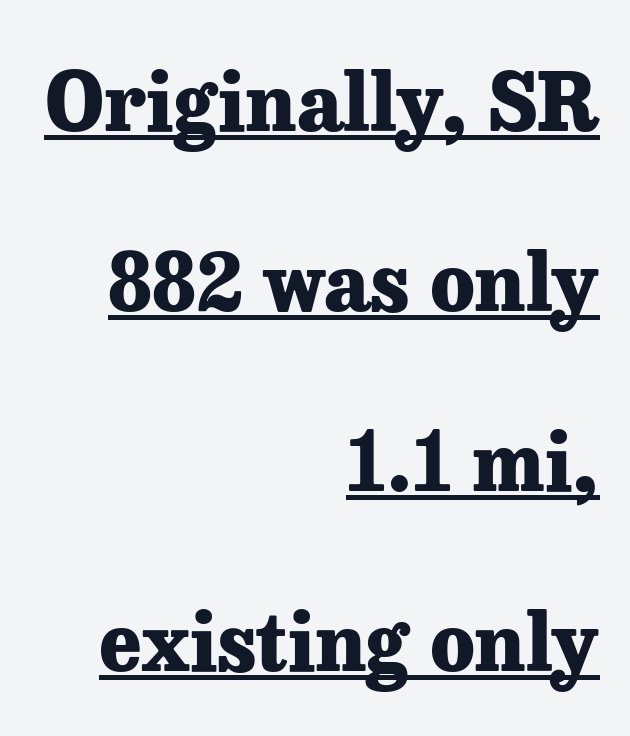
Q: Is the text bold? A: Yes.
Q: Is the text italic (slanted)? A: No, it is upright.
Q: Is the typeface a serif or a sans-serif typeface? A: Serif.
Q: Is the text underlined? A: Yes.
Q: How is the paragraph aligned? A: Right-aligned.
Q: Is the spacing between letters normal or unusually wide? A: Normal.
Q: Is the spacing between lines tight, normal or loose? A: Loose.
Q: Width (condensed, normal, or wide)? A: Normal.
Q: Stroke contrast? A: Low.
Q: x-height? A: Medium.
Q: Monospaced? A: No.
